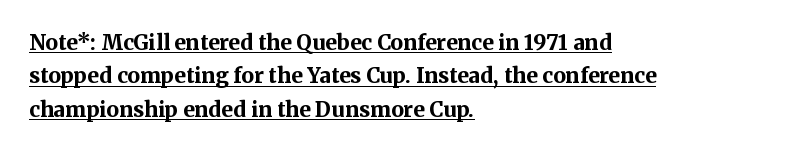
The image shows 21 px bold type, upright; set left-aligned, normal line spacing (1.59x), normal letter spacing, underlined.
